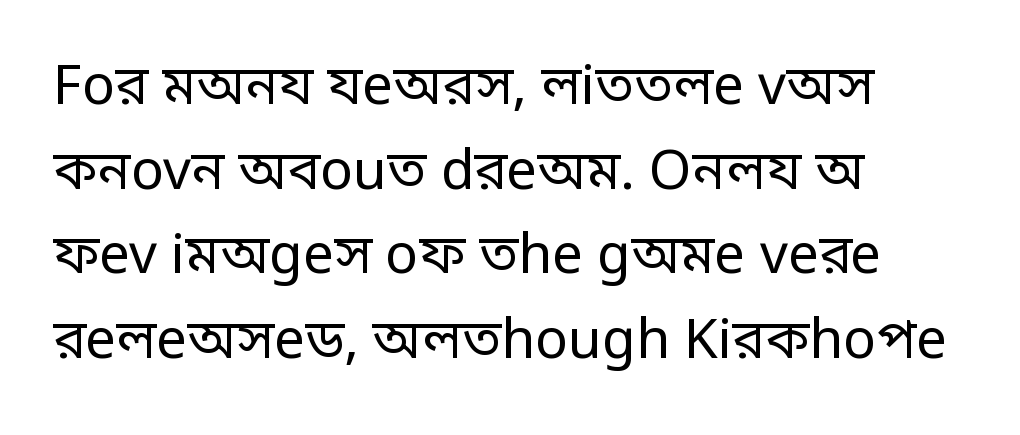
{"serif": "no", "italic": "no", "bold": "no", "weight": "regular", "width": "condensed", "stroke_contrast": "low", "monospaced": "no", "underline": "no", "align": "left", "line_spacing": "normal", "line_spacing_ratio": 1.54, "letter_spacing": "normal", "letter_spacing_em": 0.0, "glyph_px": 55}
